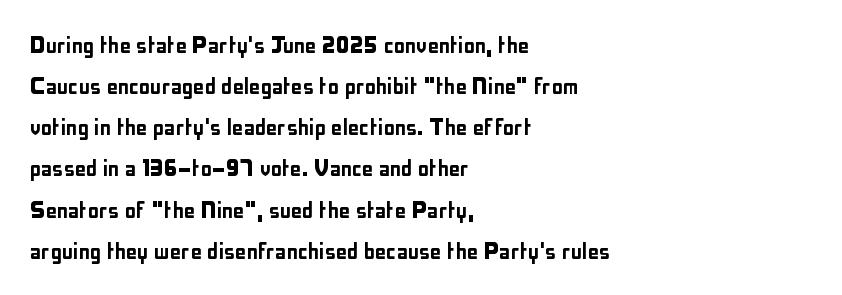
The image shows 28 px condensed sans-serif type, upright; set left-aligned, normal line spacing (1.47x), normal letter spacing, not underlined; low stroke contrast and a medium x-height.
